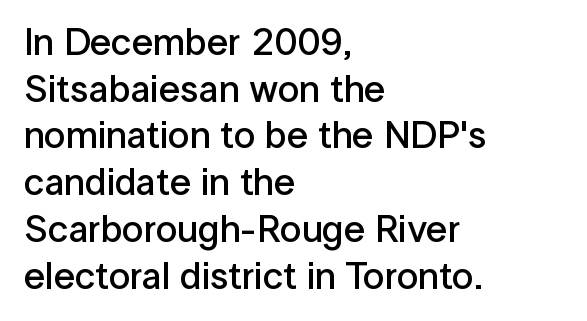
The image shows 38 px semibold sans-serif type, upright; set left-aligned, line spacing 1.23x, normal letter spacing, not underlined; low stroke contrast and a medium x-height.
